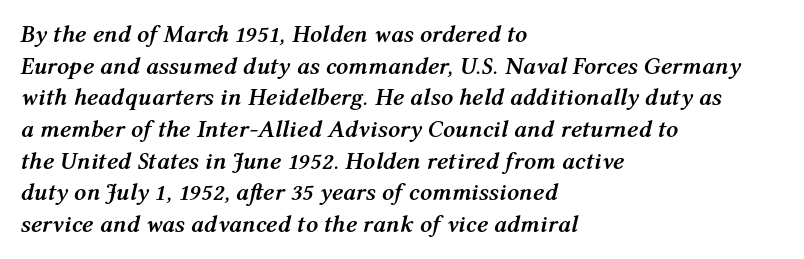
Q: Is the text bold? A: Yes.
Q: Is the text italic (slanted)? A: Yes, it leans right by about 12 degrees.
Q: Is the text underlined? A: No.
Q: How is the paragraph aligned? A: Left-aligned.
Q: Is the spacing between letters normal or unusually wide? A: Normal.
Q: Is the spacing between lines tight, normal or loose? A: Normal.
